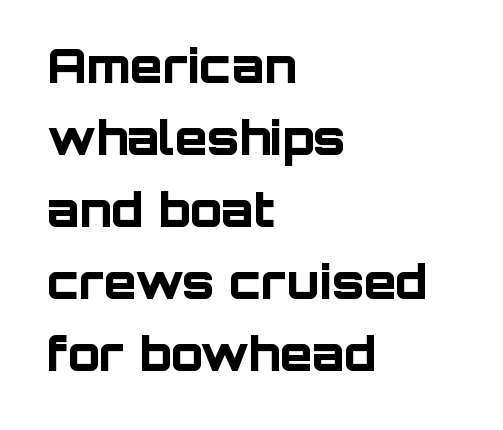
The image shows 47 px bold sans-serif type, upright; set left-aligned, normal line spacing (1.53x), normal letter spacing, not underlined; low stroke contrast and a large x-height.
